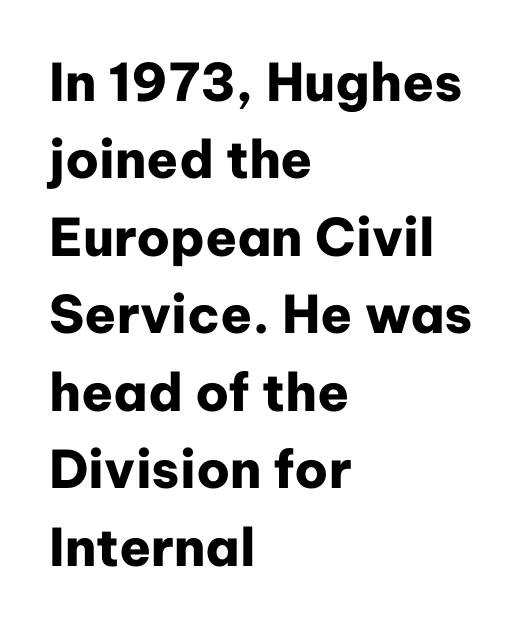
The image shows 52 px heavy sans-serif type, upright; set left-aligned, normal line spacing (1.49x), normal letter spacing, not underlined; low stroke contrast and a medium x-height.
